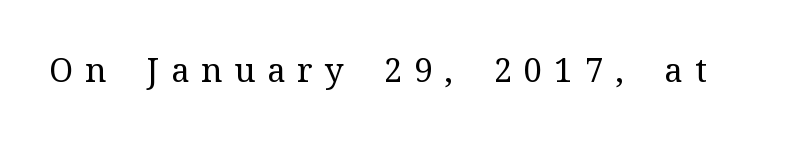
{"serif": "yes", "italic": "no", "bold": "no", "weight": "regular", "width": "normal", "stroke_contrast": "medium", "x_height": "medium", "monospaced": "no", "underline": "no", "letter_spacing": "wide", "letter_spacing_em": 0.36, "glyph_px": 33}
